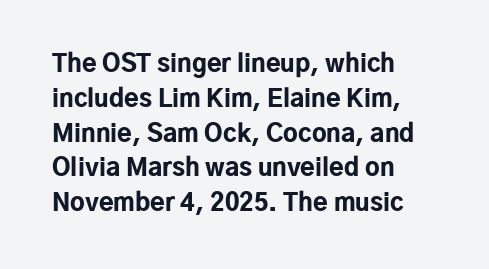
Nope, not italic — everything's standing straight. The passage shown has conventional tracking throughout. Bold? Absolutely — the strokes are thick and heavy. If you drew a ruler down the left edge, every line would touch it. The gap between lines stays unmarked. Horizontal bands of white between lines are of average thickness.
